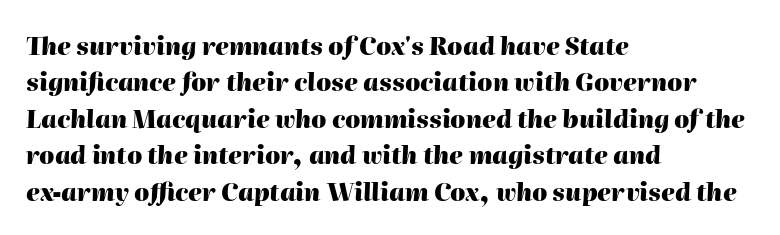
Teacher's note: observe the even left margin — that is flush-left alignment. Spacing between characters is what you'd get straight out of the box. The rows are spaced the way most documents space them. The rendering uses a bold face; every stroke is thick and dark. The typography opts for an oblique posture over an upright one.
